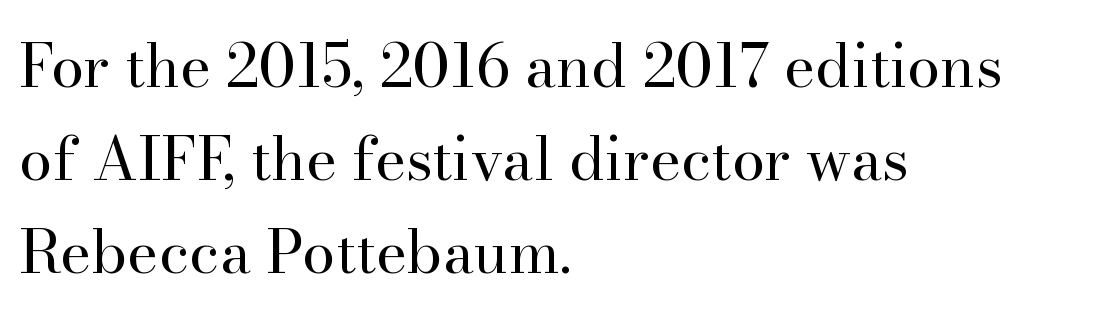
{"serif": "yes", "italic": "no", "bold": "no", "weight": "regular", "width": "normal", "stroke_contrast": "high", "x_height": "small", "monospaced": "no", "underline": "no", "align": "left", "line_spacing": "normal", "line_spacing_ratio": 1.55, "letter_spacing": "normal", "letter_spacing_em": 0.0, "glyph_px": 60}
